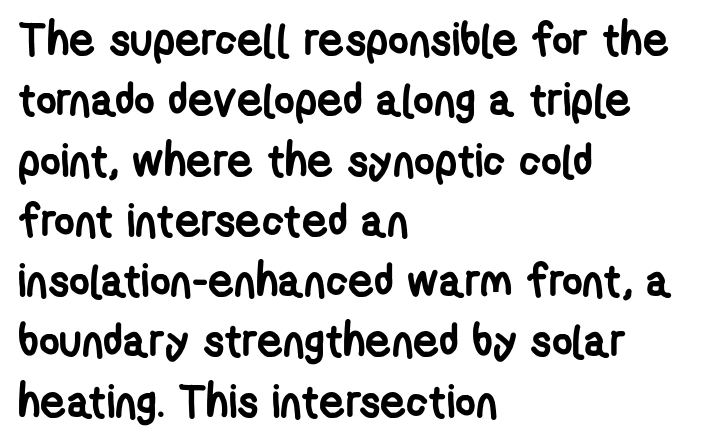
{"serif": "no", "bold": "yes", "weight": "semibold", "width": "condensed", "stroke_contrast": "low", "x_height": "medium", "monospaced": "no", "underline": "no", "align": "left", "line_spacing": "normal", "line_spacing_ratio": 1.34, "letter_spacing": "normal", "letter_spacing_em": 0.0, "glyph_px": 45}
